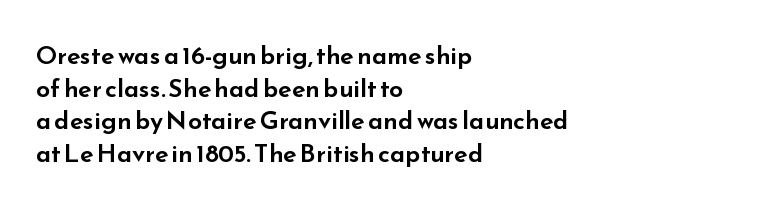
Q: Is the text italic (slanted)? A: No, it is upright.
Q: Is the text underlined? A: No.
Q: How is the paragraph aligned? A: Left-aligned.
Q: Is the spacing between letters normal or unusually wide? A: Normal.
Q: Is the spacing between lines tight, normal or loose? A: Normal.
